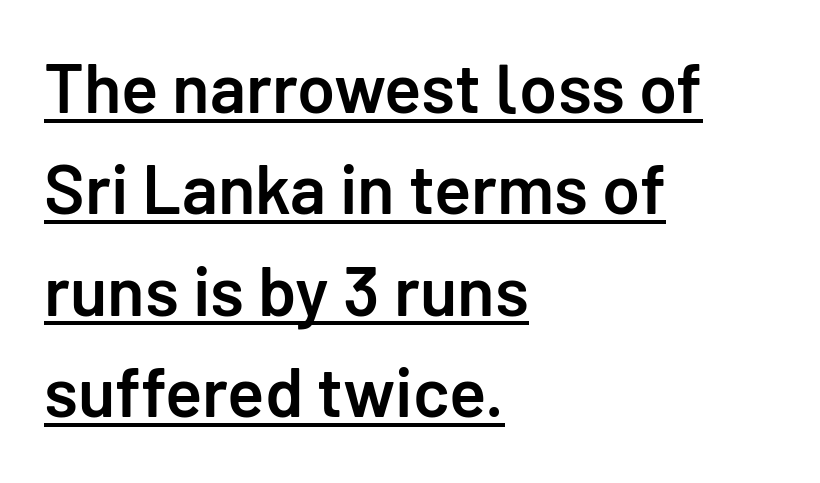
Tracking here is standard; glyphs follow each other at the usual distance. Regular leading. Teacher's note: observe the even left margin — that is flush-left alignment. Does the type have serifs? No, each stem ends abruptly.
